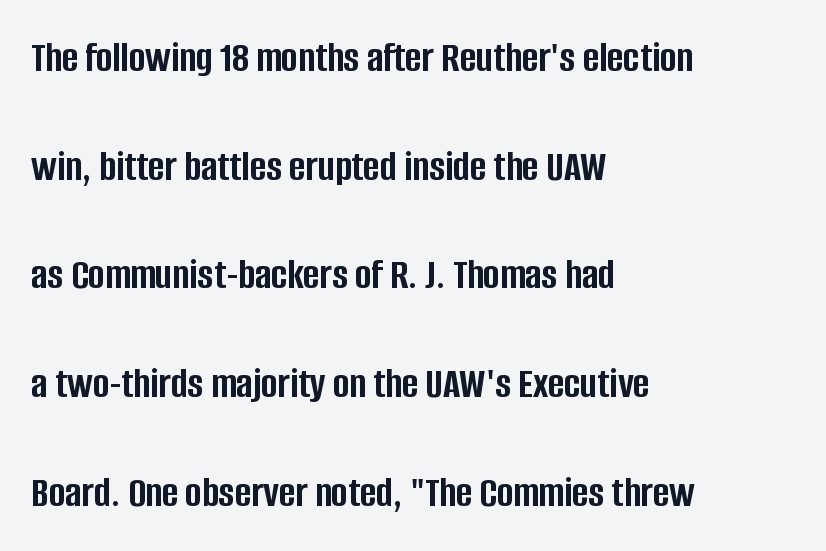
{"serif": "no", "italic": "no", "bold": "yes", "weight": "semibold", "width": "condensed", "stroke_contrast": "low", "x_height": "large", "monospaced": "no", "underline": "no", "align": "left", "line_spacing": "loose", "line_spacing_ratio": 2.47, "letter_spacing": "normal", "letter_spacing_em": 0.0, "glyph_px": 44}
